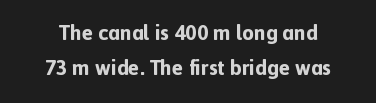
The image shows 21 px bold type, upright; set normal line spacing (1.66x), normal letter spacing, not underlined.
